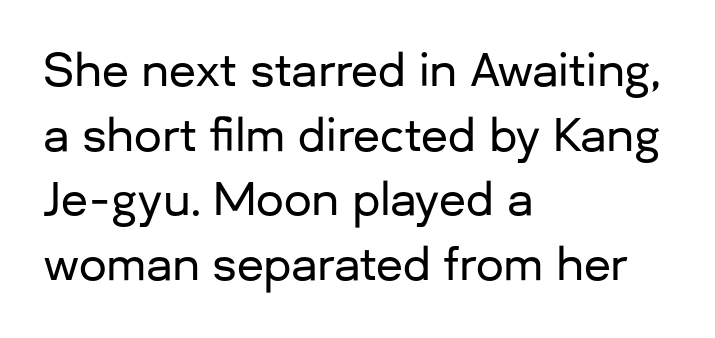
Q: Is the text italic (slanted)? A: No, it is upright.
Q: Is the typeface a serif or a sans-serif typeface? A: Sans-serif.
Q: Is the text underlined? A: No.
Q: How is the paragraph aligned? A: Left-aligned.
Q: Is the spacing between letters normal or unusually wide? A: Normal.
Q: Is the spacing between lines tight, normal or loose? A: Normal.
Q: Width (condensed, normal, or wide)? A: Normal.
Q: Stroke contrast? A: Low.
Q: x-height? A: Medium.
Q: Monospaced? A: No.
